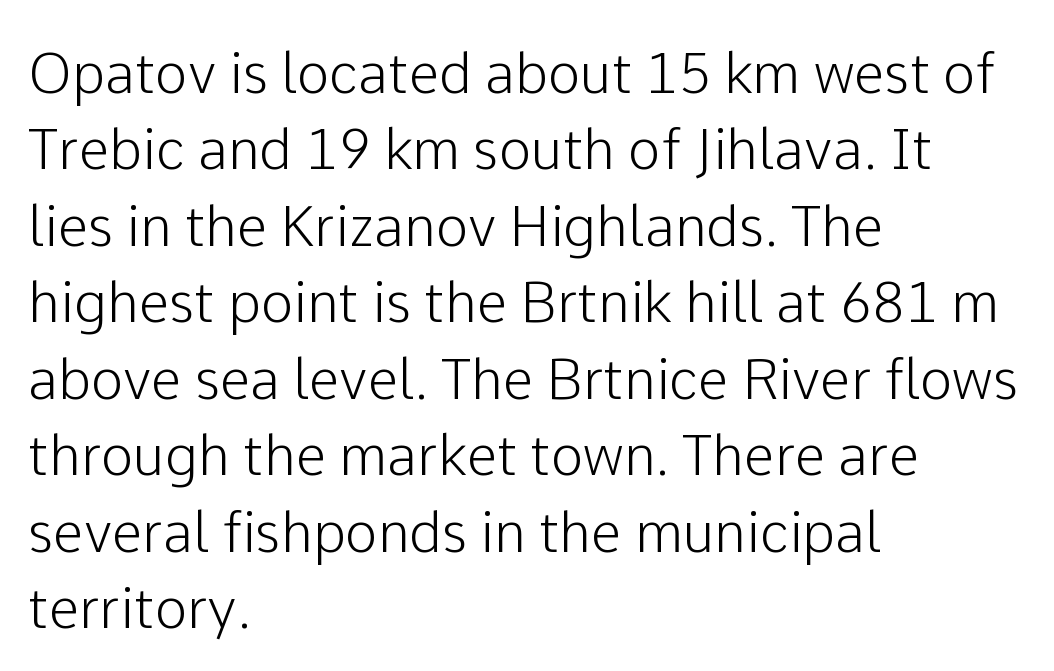
The image shows 55 px sans-serif type, upright; set left-aligned, normal line spacing (1.39x), normal letter spacing, not underlined; low stroke contrast and a medium x-height.
